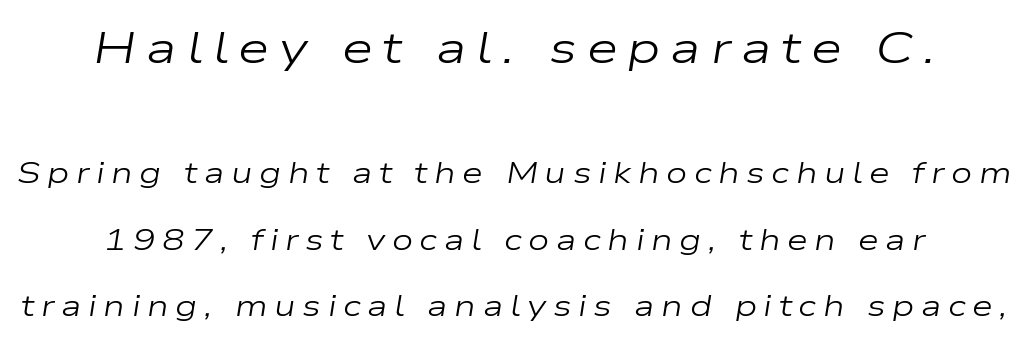
{"italic": "yes", "lean": "right", "slant_degrees": 9, "bold": "no", "weight": "regular", "width": "wide", "stroke_contrast": "low", "x_height": "medium", "monospaced": "no", "underline": "no", "align": "center", "line_spacing": "loose", "line_spacing_ratio": 2.21, "letter_spacing": "wide", "letter_spacing_em": 0.22, "larger_block": "first", "size_ratio": 1.5, "glyph_px": 45}
